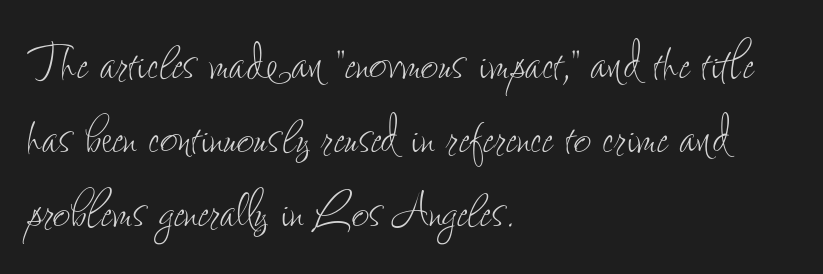
The image shows 61 px thin, condensed type; set left-aligned, line spacing 1.21x, normal letter spacing, not underlined; low stroke contrast and a small x-height.
